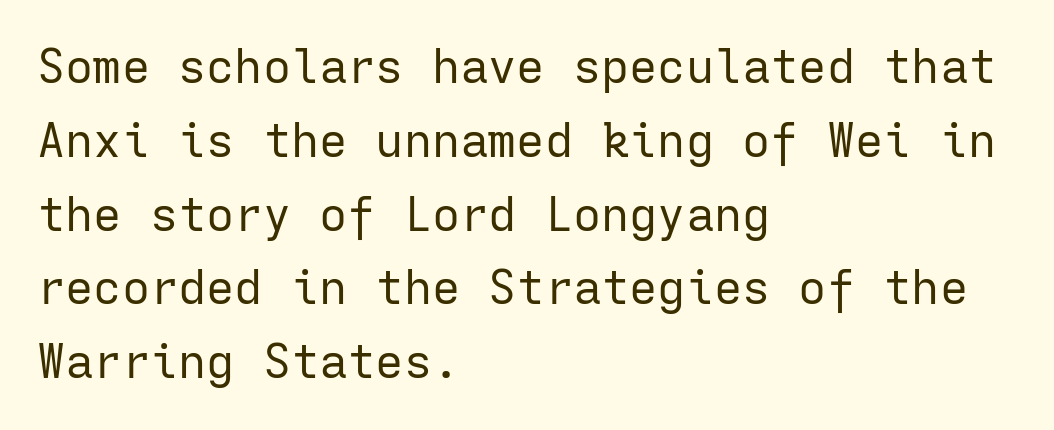
Q: Is the text bold? A: No.
Q: Is the text italic (slanted)? A: No, it is upright.
Q: Is the typeface a serif or a sans-serif typeface? A: Sans-serif.
Q: Is the text underlined? A: No.
Q: How is the paragraph aligned? A: Left-aligned.
Q: Is the spacing between letters normal or unusually wide? A: Normal.
Q: Is the spacing between lines tight, normal or loose? A: Normal.
Q: Width (condensed, normal, or wide)? A: Normal.
Q: Stroke contrast? A: Low.
Q: x-height? A: Medium.
Q: Monospaced? A: Yes.
